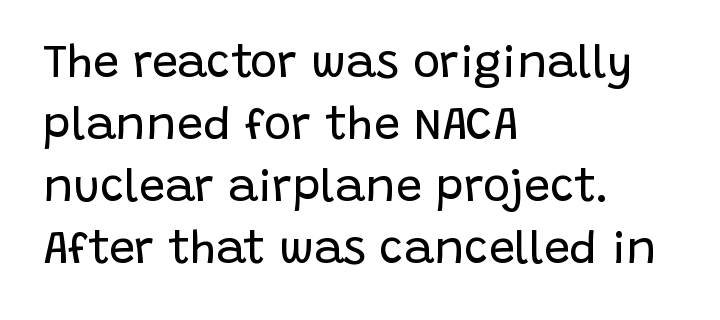
Q: Is the text bold? A: No.
Q: Is the text italic (slanted)? A: No, it is upright.
Q: Is the typeface a serif or a sans-serif typeface? A: Sans-serif.
Q: Is the text underlined? A: No.
Q: How is the paragraph aligned? A: Left-aligned.
Q: Is the spacing between letters normal or unusually wide? A: Normal.
Q: Is the spacing between lines tight, normal or loose? A: Normal.
Q: Width (condensed, normal, or wide)? A: Normal.
Q: Stroke contrast? A: Low.
Q: x-height? A: Large.
Q: Monospaced? A: No.
